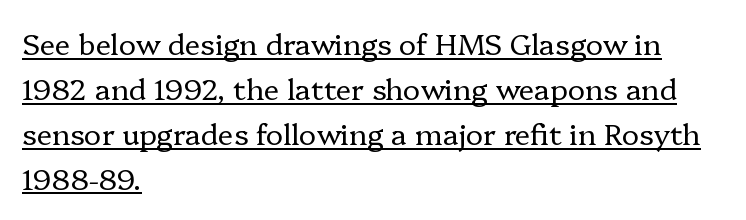
The image shows 29 px regular-weight serif type, upright; set left-aligned, normal line spacing (1.55x), normal letter spacing, underlined; low stroke contrast and a medium x-height.
